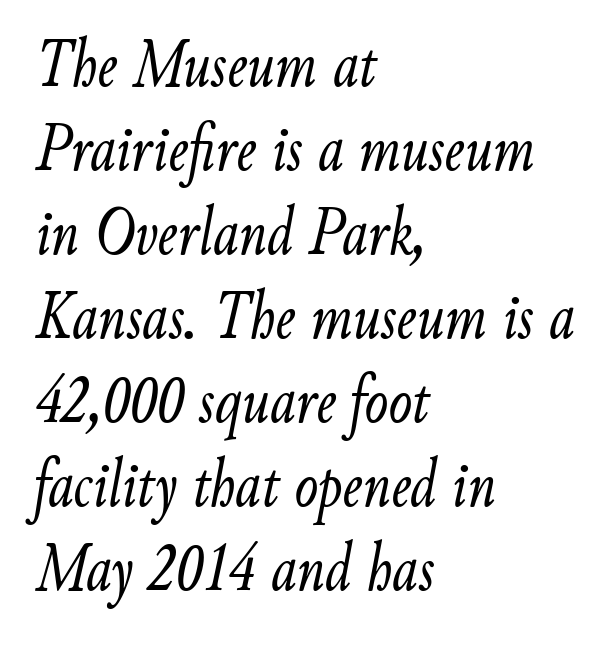
The image shows 70 px light, condensed type, italic (leaning right); set left-aligned, line spacing 1.2x, normal letter spacing, not underlined; low stroke contrast and a small x-height.
